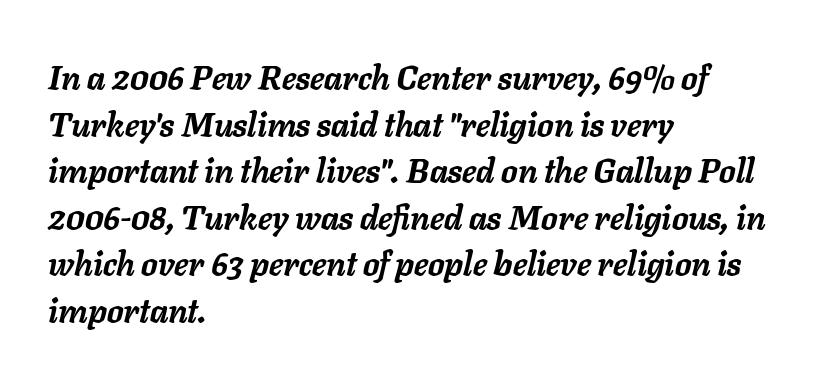
Clear beneath every line of the passage. The gaps between neighbouring characters are ordinary and unremarkable. The designer left line spacing at the default. Every row of glyphs begins at an identical x-position on the left.
